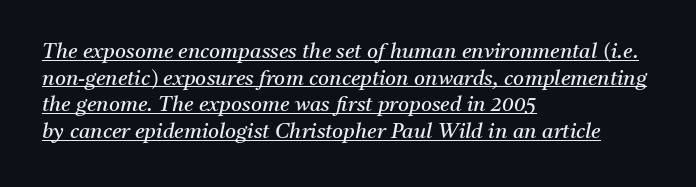
The image shows 21 px text type, italic (leaning right); set left-aligned, normal line spacing (1.27x), normal letter spacing, underlined.
